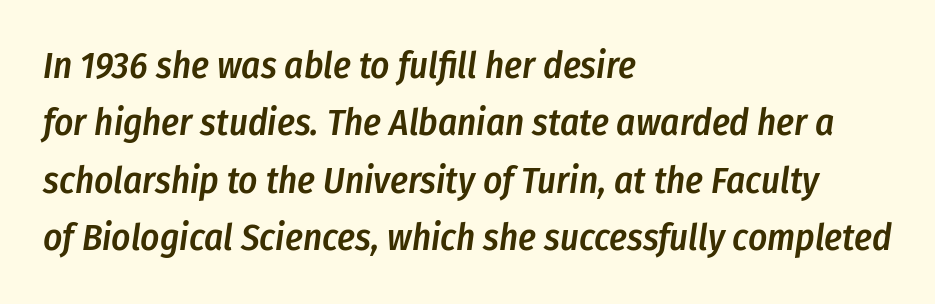
Q: Is the text bold? A: Semi-bold.
Q: Is the text italic (slanted)? A: Yes, it leans right by about 8 degrees.
Q: Is the text underlined? A: No.
Q: How is the paragraph aligned? A: Left-aligned.
Q: Is the spacing between letters normal or unusually wide? A: Normal.
Q: Is the spacing between lines tight, normal or loose? A: Normal.
Q: Width (condensed, normal, or wide)? A: Condensed.
Q: Stroke contrast? A: Low.
Q: x-height? A: Medium.
Q: Monospaced? A: No.
